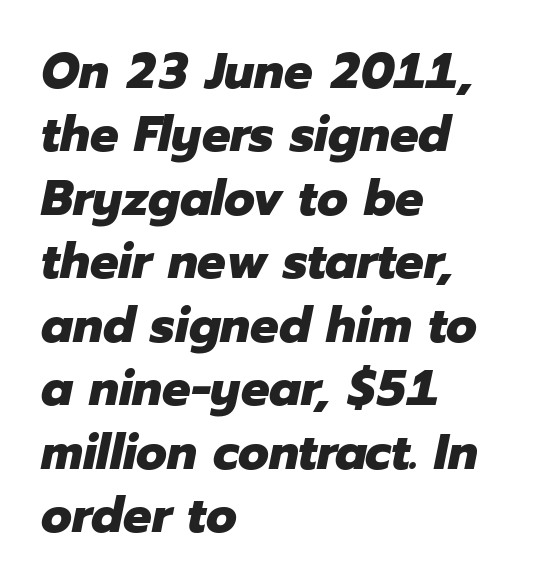
The image shows 50 px heavy type, italic (leaning right); set left-aligned, normal line spacing (1.27x), normal letter spacing, not underlined; low stroke contrast and a medium x-height.
